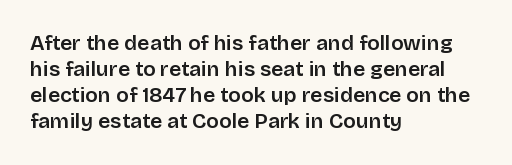
{"italic": "no", "bold": "semi", "underline": "no", "align": "left", "line_spacing_ratio": 1.24, "letter_spacing": "normal", "letter_spacing_em": 0.0, "glyph_px": 21}
